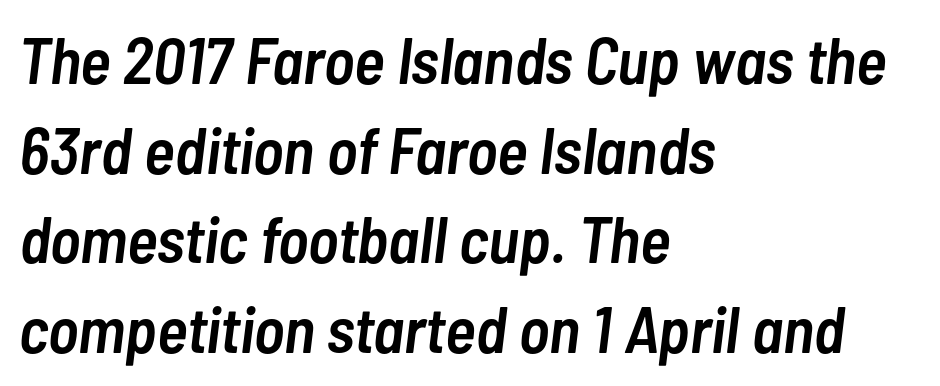
Is this a fixed-width face? No — the glyphs have proportional, varying widths. Nobody drew a line under any word here. The font is running at a semibold setting, under full bold. A typesetter would call this zero additional tracking. Summary of vertical rhythm: regular, with standard interline spacing.
